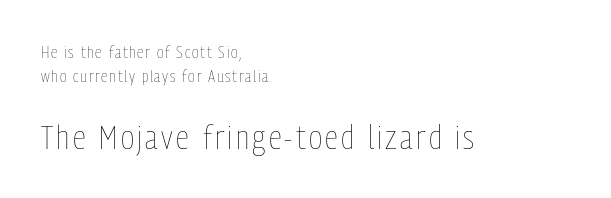
{"italic": "no", "bold": "no", "weight": "thin", "width": "condensed", "stroke_contrast": "low", "x_height": "medium", "monospaced": "no", "underline": "no", "align": "left", "line_spacing": "normal", "line_spacing_ratio": 1.4, "larger_block": "second", "size_ratio": 2.0, "glyph_px": 34}
